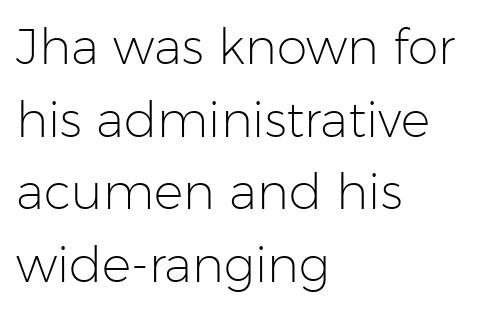
{"serif": "no", "italic": "no", "bold": "no", "weight": "light", "width": "normal", "stroke_contrast": "low", "x_height": "medium", "monospaced": "no", "underline": "no", "align": "left", "line_spacing": "normal", "line_spacing_ratio": 1.48, "letter_spacing": "normal", "letter_spacing_em": 0.0, "glyph_px": 49}
